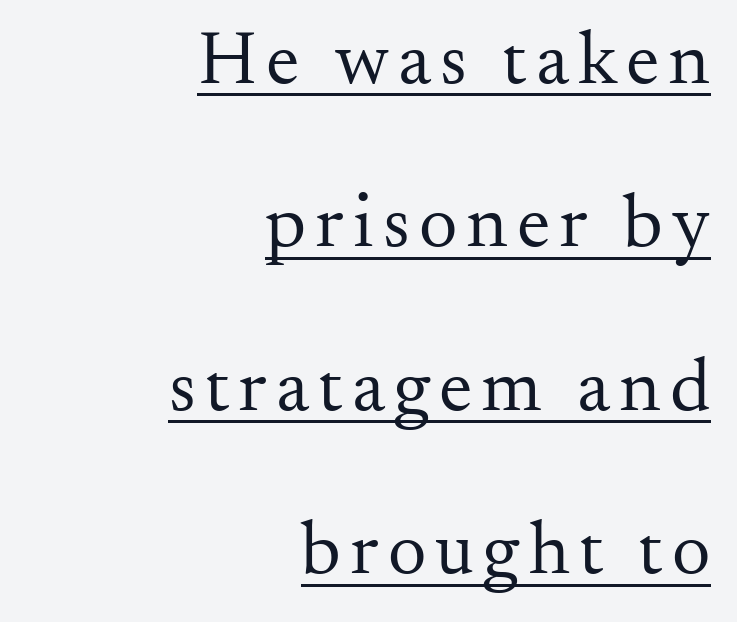
The image shows 76 px regular-weight serif type, upright; set right-aligned, loose line spacing (2.15x), underlined; medium stroke contrast and a small x-height.
